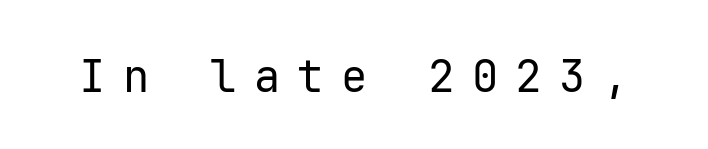
The image shows 44 px regular-weight sans-serif type, upright, monospaced; set unusually wide letter spacing (+0.39 em), not underlined; low stroke contrast and a medium x-height.
